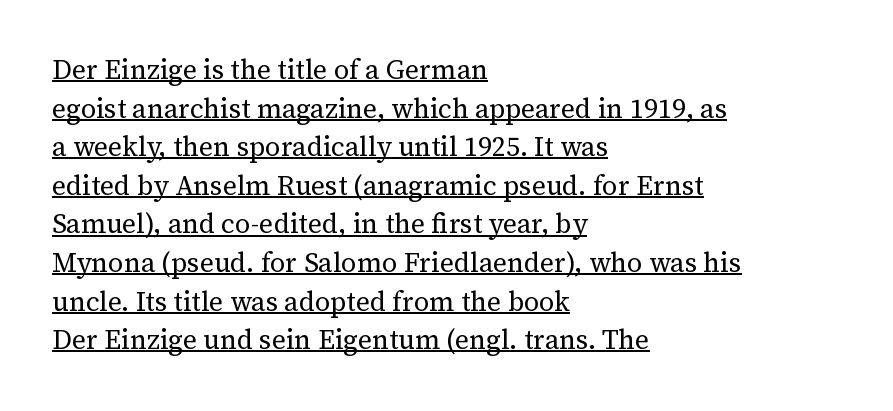
Letters have the restrained weight of plain body copy at most. What stands out about the letter spacing? Nothing — it is the standard amount. This block has exactly the height ordinary leading produces. Alignment: flush left.
